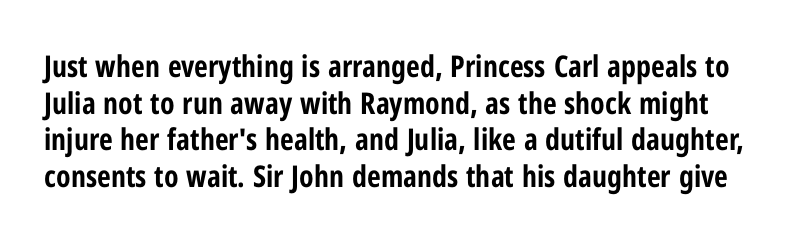
{"serif": "no", "italic": "no", "bold": "yes", "weight": "bold", "width": "condensed", "stroke_contrast": "low", "x_height": "medium", "monospaced": "no", "underline": "no", "line_spacing_ratio": 1.22, "letter_spacing": "normal", "letter_spacing_em": 0.0, "glyph_px": 30}
